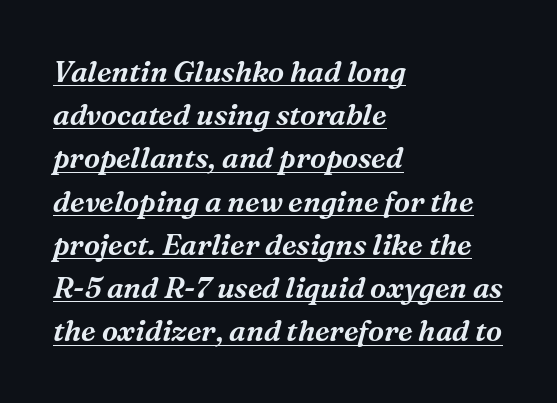
This sample has the flowing, uneven cadence of proportional lettering. A serif font was chosen for this passage. The rendering applies a slant to the glyphs. Casual observation: everything's shoved over to the left.
